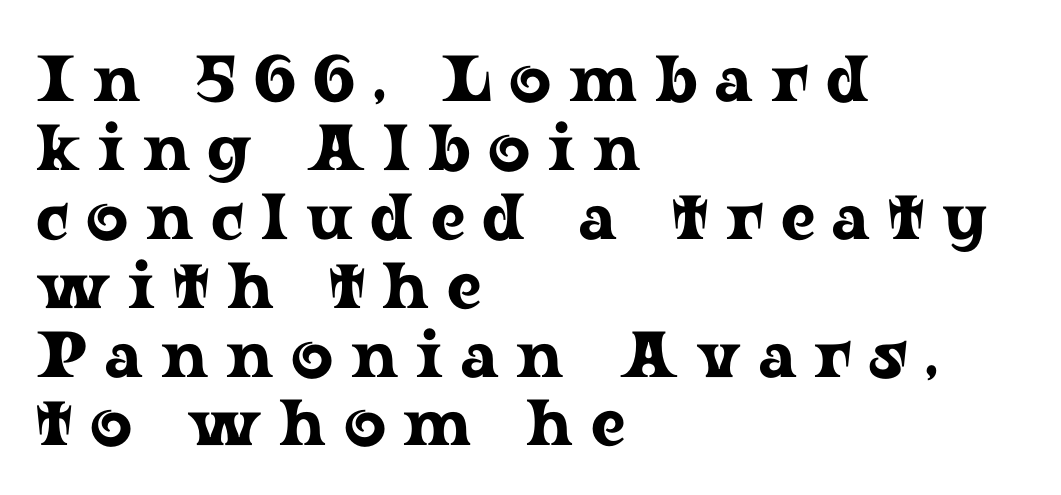
Q: Is the text italic (slanted)? A: No, it is upright.
Q: Is the typeface a serif or a sans-serif typeface? A: Serif.
Q: Is the text underlined? A: No.
Q: How is the paragraph aligned? A: Left-aligned.
Q: Is the spacing between letters normal or unusually wide? A: Unusually wide.
Q: Is the spacing between lines tight, normal or loose? A: Tight.
Q: Width (condensed, normal, or wide)? A: Wide.
Q: Stroke contrast? A: Low.
Q: x-height? A: Medium.
Q: Monospaced? A: No.
